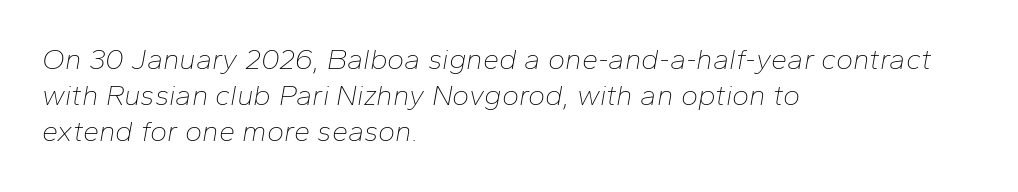
{"italic": "yes", "lean": "right", "slant_degrees": 10, "bold": "no", "weight": "thin", "width": "normal", "stroke_contrast": "low", "x_height": "medium", "monospaced": "no", "underline": "no", "align": "left", "line_spacing": "normal", "line_spacing_ratio": 1.25, "letter_spacing": "normal", "letter_spacing_em": 0.0, "glyph_px": 29}
